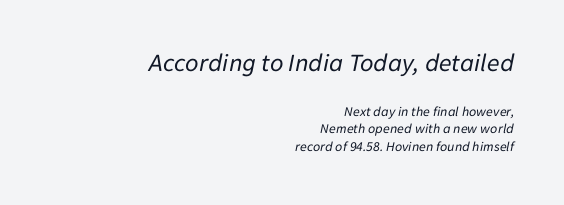
{"italic": "yes", "lean": "right", "slant_degrees": 11, "bold": "no", "underline": "no", "align": "right", "line_spacing": "normal", "line_spacing_ratio": 1.26, "letter_spacing": "normal", "letter_spacing_em": 0.0, "larger_block": "first", "size_ratio": 1.86, "glyph_px": 26}
